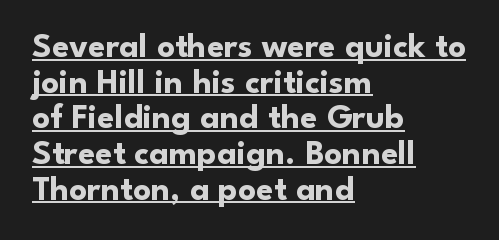
{"serif": "no", "italic": "no", "bold": "yes", "weight": "bold", "width": "normal", "stroke_contrast": "low", "x_height": "small", "monospaced": "no", "underline": "yes", "align": "left", "line_spacing": "tight", "line_spacing_ratio": 1.02, "letter_spacing": "normal", "letter_spacing_em": 0.0, "glyph_px": 35}
